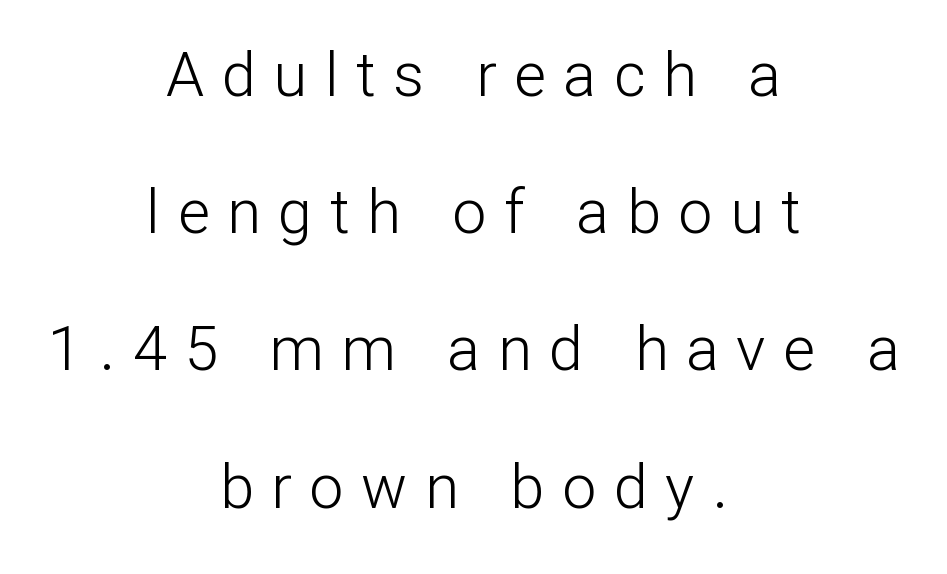
Q: Is the text bold? A: No.
Q: Is the text italic (slanted)? A: No, it is upright.
Q: Is the typeface a serif or a sans-serif typeface? A: Sans-serif.
Q: Is the text underlined? A: No.
Q: How is the paragraph aligned? A: Centered.
Q: Is the spacing between letters normal or unusually wide? A: Unusually wide.
Q: Is the spacing between lines tight, normal or loose? A: Loose.
Q: Width (condensed, normal, or wide)? A: Normal.
Q: Stroke contrast? A: Low.
Q: x-height? A: Medium.
Q: Monospaced? A: No.
